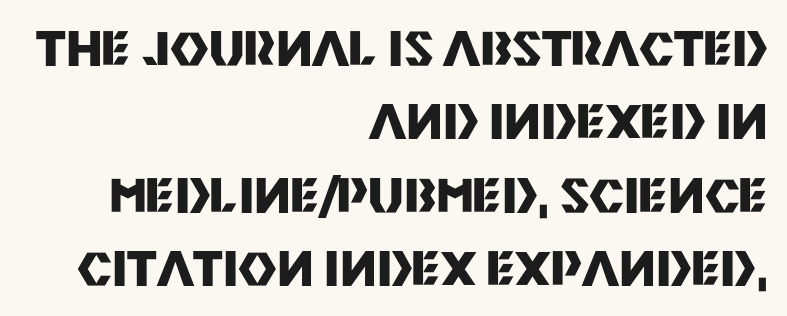
The image shows 47 px heavy sans-serif type, upright; set right-aligned, normal line spacing (1.56x), normal letter spacing, not underlined; medium stroke contrast and a large x-height.
